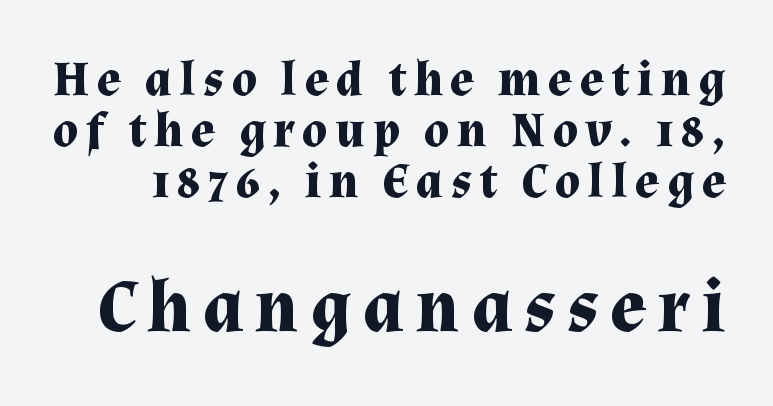
{"serif": "yes", "italic": "no", "bold": "yes", "weight": "bold", "width": "normal", "stroke_contrast": "medium", "x_height": "medium", "monospaced": "no", "underline": "no", "line_spacing": "tight", "line_spacing_ratio": 1.04, "larger_block": "second", "size_ratio": 1.51, "glyph_px": 74}
